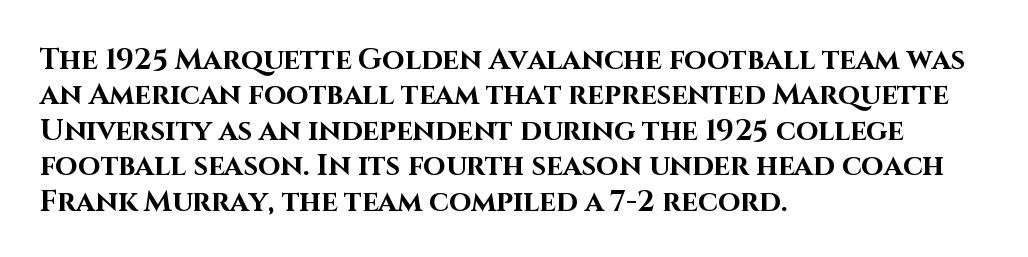
{"serif": "no", "italic": "no", "bold": "yes", "weight": "bold", "width": "normal", "stroke_contrast": "high", "x_height": "large", "monospaced": "no", "underline": "no", "align": "left", "line_spacing_ratio": 1.22, "letter_spacing": "normal", "letter_spacing_em": 0.0, "glyph_px": 29}
